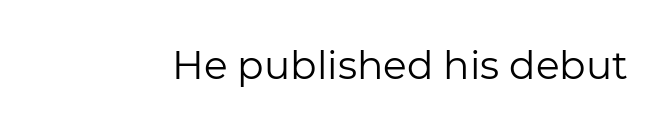
The image shows 39 px regular-weight sans-serif type, upright; set normal letter spacing, not underlined; low stroke contrast and a medium x-height.
